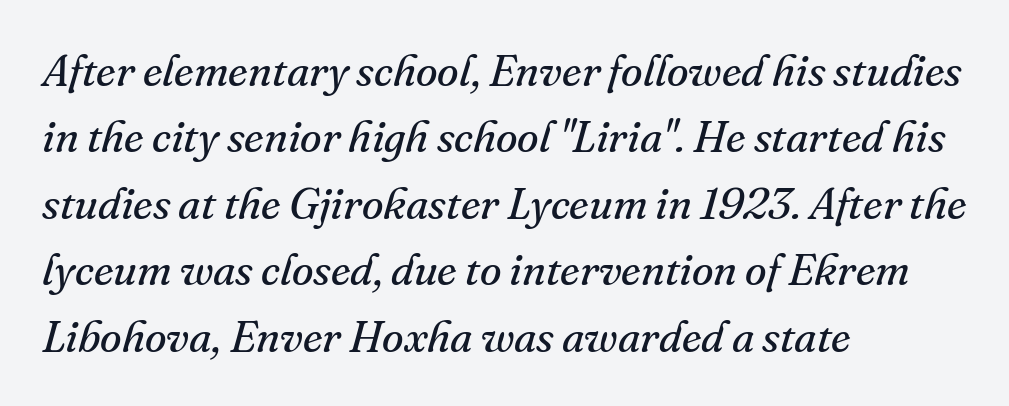
The lines sit at an ordinary, default distance from one another. The horizontal fit of the characters is conventional and even. The rendering applies a slant to the glyphs. The text was rendered using a seriffed face with decorative stroke endings. Stem width sits at or under what a default text font uses.
